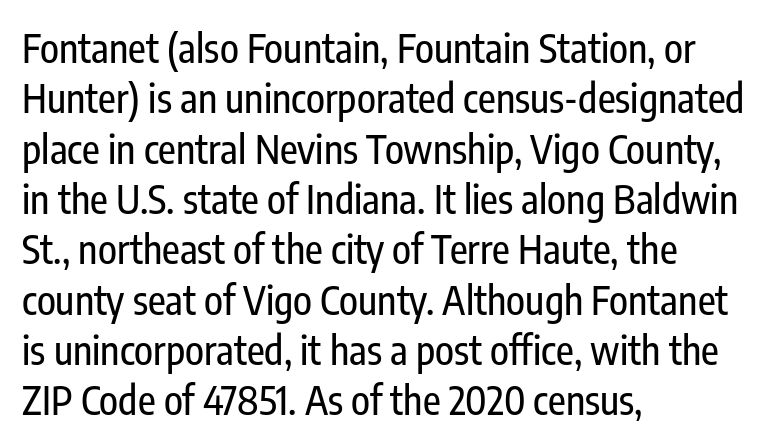
These lines were composed using upright roman letters. Does the copy run flush right? No — it runs flush left. Descenders are the only things crossing below the line. The designer left line spacing at the default. Short note: letters normally spaced.
